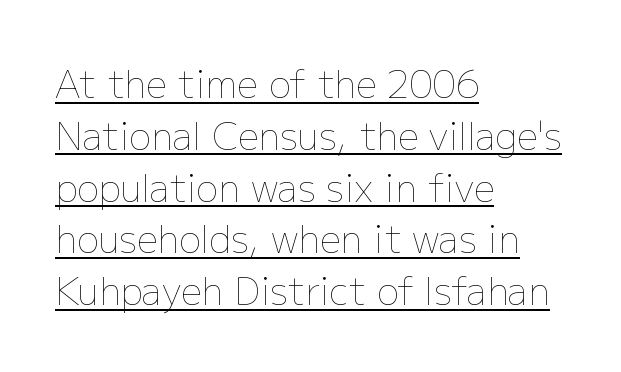
Q: Is the text bold? A: No.
Q: Is the text italic (slanted)? A: No, it is upright.
Q: Is the text underlined? A: Yes.
Q: How is the paragraph aligned? A: Left-aligned.
Q: Is the spacing between letters normal or unusually wide? A: Normal.
Q: Is the spacing between lines tight, normal or loose? A: Normal.
Q: Width (condensed, normal, or wide)? A: Normal.
Q: Stroke contrast? A: Low.
Q: x-height? A: Medium.
Q: Monospaced? A: No.
